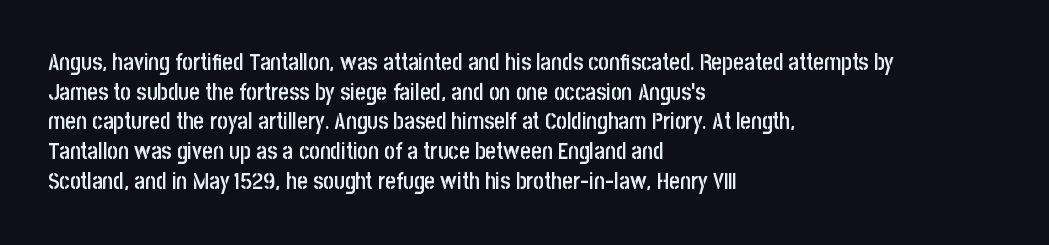
Stroke thickness is moderately raised; the sample reads as semibold. Vertical strokes here are truly vertical. The area under the type is left untouched. Summary of vertical rhythm: regular, with standard interline spacing.
